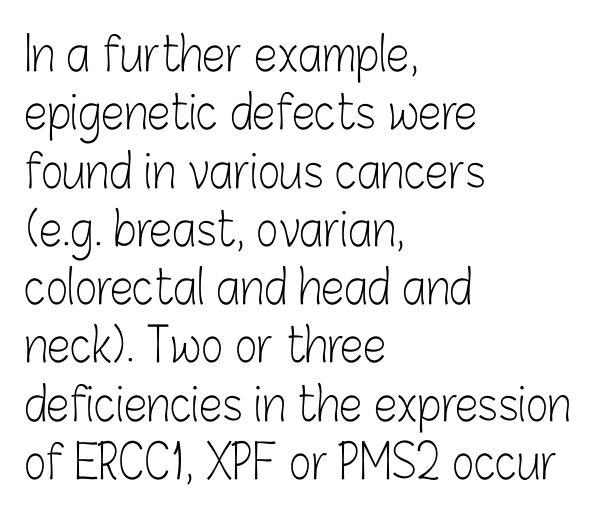
Q: Is the text bold? A: No.
Q: Is the text italic (slanted)? A: No, it is upright.
Q: Is the typeface a serif or a sans-serif typeface? A: Sans-serif.
Q: Is the text underlined? A: No.
Q: How is the paragraph aligned? A: Left-aligned.
Q: Is the spacing between letters normal or unusually wide? A: Normal.
Q: Width (condensed, normal, or wide)? A: Condensed.
Q: Stroke contrast? A: Low.
Q: x-height? A: Medium.
Q: Monospaced? A: No.
